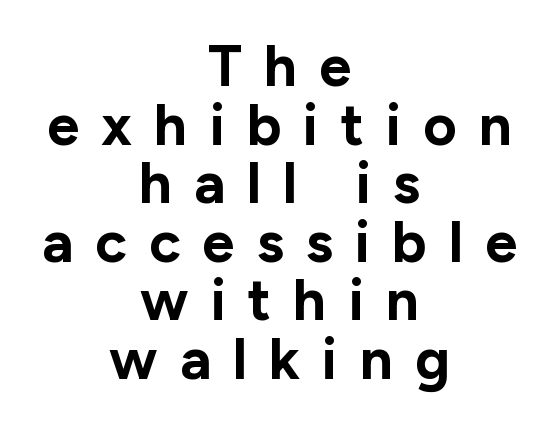
Q: Is the text bold? A: Yes.
Q: Is the text italic (slanted)? A: No, it is upright.
Q: Is the typeface a serif or a sans-serif typeface? A: Sans-serif.
Q: Is the text underlined? A: No.
Q: How is the paragraph aligned? A: Centered.
Q: Is the spacing between letters normal or unusually wide? A: Unusually wide.
Q: Is the spacing between lines tight, normal or loose? A: Tight.
Q: Width (condensed, normal, or wide)? A: Normal.
Q: Stroke contrast? A: Low.
Q: x-height? A: Medium.
Q: Monospaced? A: No.
